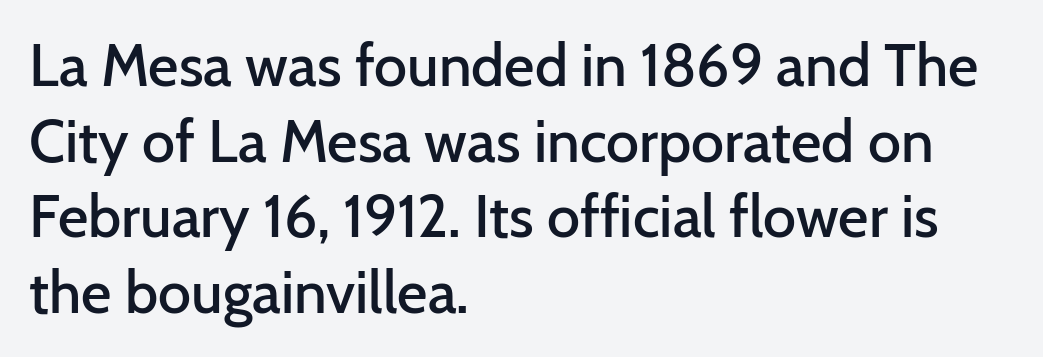
The image shows 59 px semibold sans-serif type, upright; set left-aligned, normal line spacing (1.28x), normal letter spacing, not underlined; low stroke contrast and a medium x-height.
